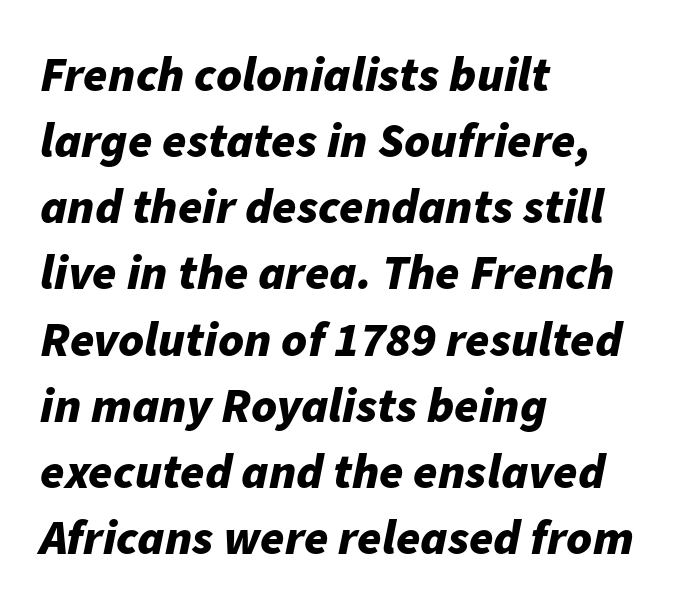
The image shows 49 px bold type, italic (leaning right); set left-aligned, normal line spacing (1.35x), normal letter spacing, not underlined; low stroke contrast and a medium x-height.
